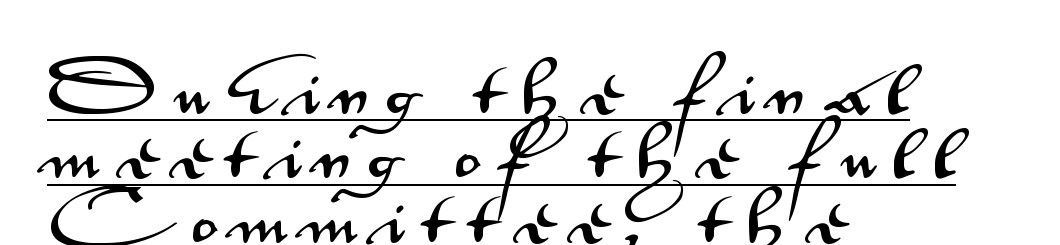
{"serif": "no", "width": "wide", "stroke_contrast": "medium", "x_height": "small", "monospaced": "no", "underline": "yes", "align": "left", "line_spacing_ratio": 1.17, "letter_spacing": "wide", "letter_spacing_em": 0.32, "glyph_px": 55}
